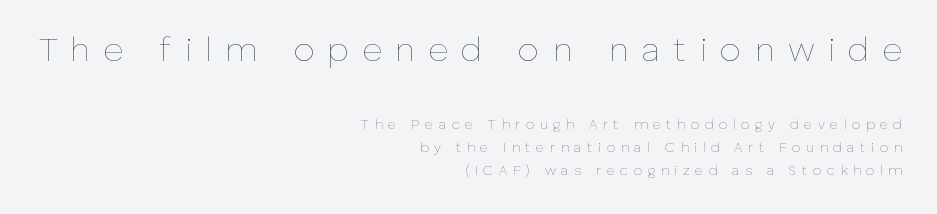
{"italic": "no", "bold": "no", "weight": "thin", "width": "normal", "stroke_contrast": "low", "x_height": "medium", "monospaced": "no", "underline": "no", "align": "right", "line_spacing": "normal", "line_spacing_ratio": 1.64, "letter_spacing": "wide", "letter_spacing_em": 0.39, "larger_block": "first", "size_ratio": 2.43, "glyph_px": 34}
